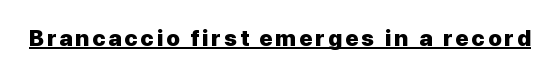
Q: Is the text bold? A: Yes.
Q: Is the text italic (slanted)? A: No, it is upright.
Q: Is the text underlined? A: Yes.
